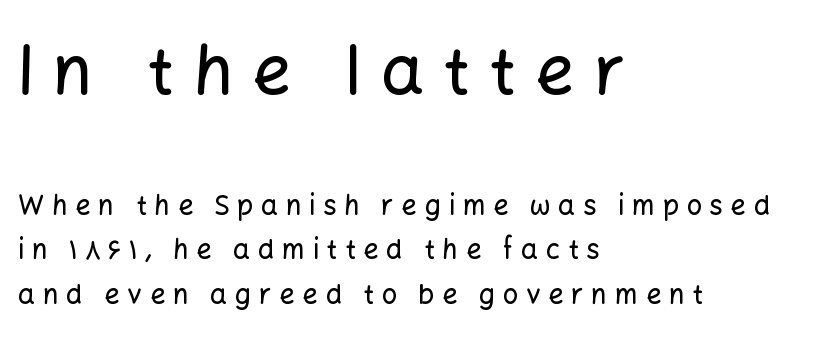
Q: Is the text italic (slanted)? A: No, it is upright.
Q: Is the typeface a serif or a sans-serif typeface? A: Sans-serif.
Q: Is the text underlined? A: No.
Q: How is the paragraph aligned? A: Left-aligned.
Q: Is the spacing between letters normal or unusually wide? A: Unusually wide.
Q: Is the spacing between lines tight, normal or loose? A: Normal.
Q: Which block of text is set in a larger size, the first (top) or the second (bottom)? A: The first (top) one.
Q: Width (condensed, normal, or wide)? A: Normal.
Q: Stroke contrast? A: Low.
Q: x-height? A: Medium.
Q: Monospaced? A: No.
